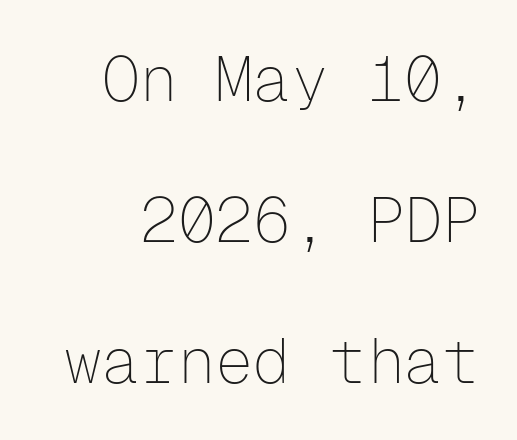
Q: Is the text bold? A: No.
Q: Is the text italic (slanted)? A: No, it is upright.
Q: Is the typeface a serif or a sans-serif typeface? A: Sans-serif.
Q: Is the text underlined? A: No.
Q: Is the spacing between letters normal or unusually wide? A: Normal.
Q: Is the spacing between lines tight, normal or loose? A: Loose.
Q: Width (condensed, normal, or wide)? A: Normal.
Q: Stroke contrast? A: Low.
Q: x-height? A: Medium.
Q: Monospaced? A: Yes.
